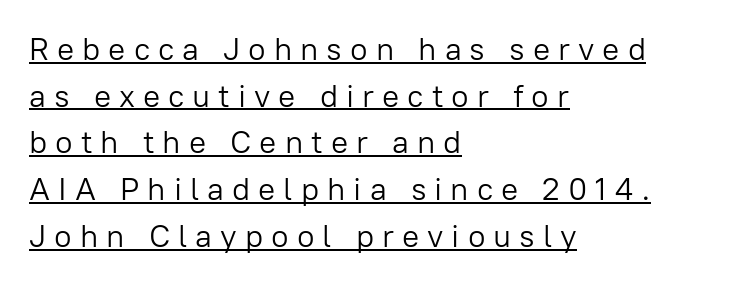
The image shows 32 px light sans-serif type, upright; set left-aligned, normal line spacing (1.46x), unusually wide letter spacing (+0.25 em), underlined; low stroke contrast and a medium x-height.
